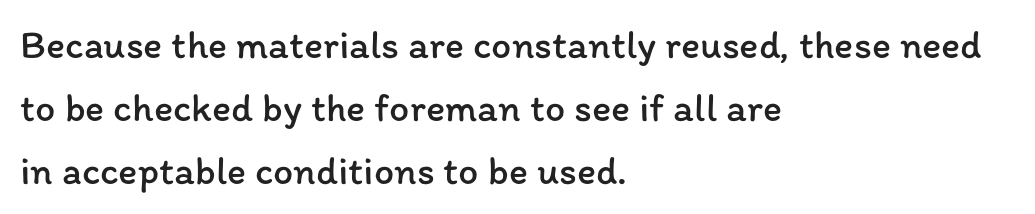
{"italic": "no", "bold": "no", "weight": "regular", "width": "normal", "stroke_contrast": "low", "x_height": "medium", "monospaced": "no", "underline": "no", "align": "left", "line_spacing": "normal", "line_spacing_ratio": 1.57, "letter_spacing": "normal", "letter_spacing_em": 0.0, "glyph_px": 40}
